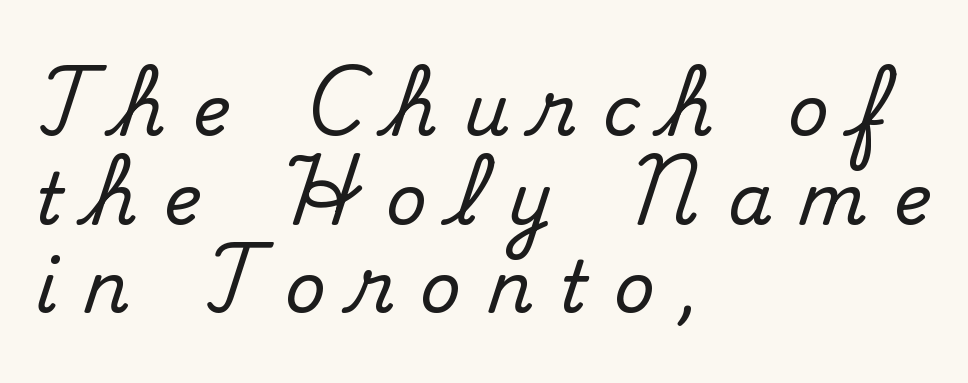
{"serif": "yes", "width": "normal", "stroke_contrast": "medium", "x_height": "small", "monospaced": "no", "underline": "no", "align": "left", "line_spacing": "normal", "line_spacing_ratio": 1.25, "letter_spacing": "wide", "letter_spacing_em": 0.37, "glyph_px": 71}
